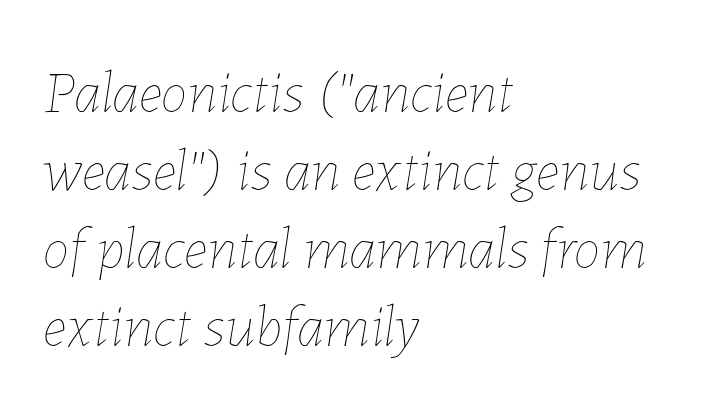
Q: Is the text bold? A: No.
Q: Is the text italic (slanted)? A: Yes, it leans right by about 7 degrees.
Q: Is the text underlined? A: No.
Q: How is the paragraph aligned? A: Left-aligned.
Q: Is the spacing between letters normal or unusually wide? A: Normal.
Q: Is the spacing between lines tight, normal or loose? A: Normal.
Q: Width (condensed, normal, or wide)? A: Normal.
Q: Stroke contrast? A: Low.
Q: x-height? A: Medium.
Q: Monospaced? A: No.
